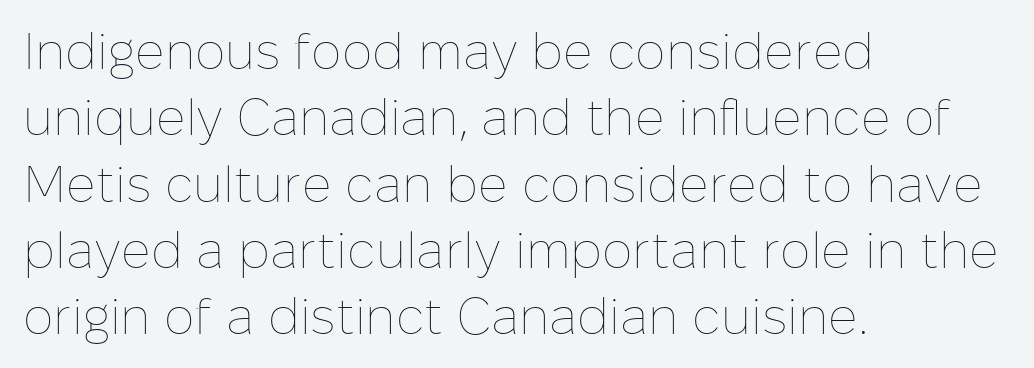
The space between consecutive lines is moderate. Clear beneath every line of the passage. The lettering holds an erect, upright posture throughout. This sample has the flowing, uneven cadence of proportional lettering. The passage is arranged the way most books set body copy — flush left.
